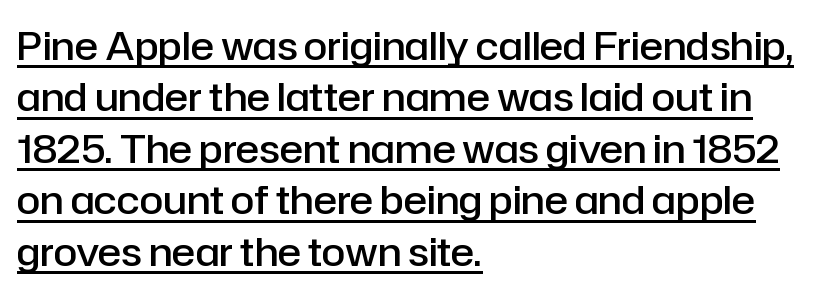
Q: Is the text bold? A: Semi-bold.
Q: Is the text italic (slanted)? A: No, it is upright.
Q: Is the typeface a serif or a sans-serif typeface? A: Sans-serif.
Q: Is the text underlined? A: Yes.
Q: How is the paragraph aligned? A: Left-aligned.
Q: Is the spacing between letters normal or unusually wide? A: Normal.
Q: Is the spacing between lines tight, normal or loose? A: Normal.
Q: Width (condensed, normal, or wide)? A: Normal.
Q: Stroke contrast? A: Low.
Q: x-height? A: Medium.
Q: Monospaced? A: No.
